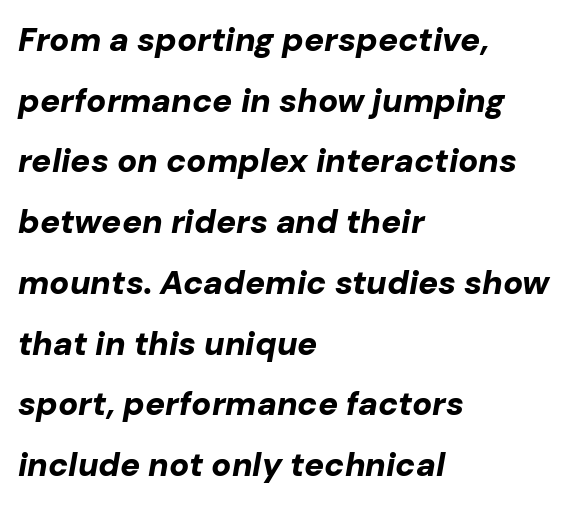
Teacher's note: observe the even left margin — that is flush-left alignment. Between one letter and the next there's only the usual sliver of space. This sample has the flowing, uneven cadence of proportional lettering. The space beneath each line is pristine and unruled.
